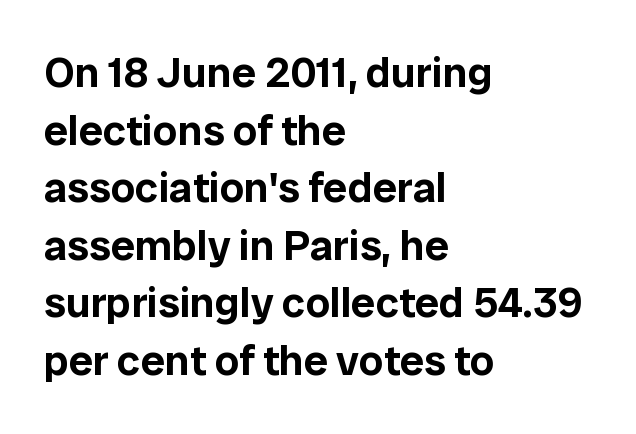
The image shows 43 px sans-serif type, upright; set left-aligned, normal line spacing (1.34x), normal letter spacing, not underlined; low stroke contrast and a medium x-height.
